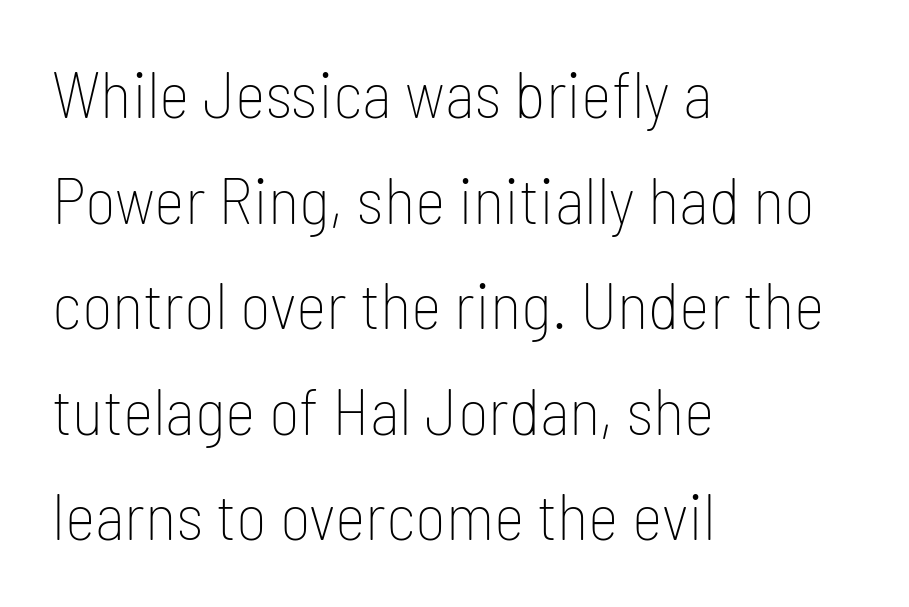
Q: Is the text bold? A: No.
Q: Is the text italic (slanted)? A: No, it is upright.
Q: Is the typeface a serif or a sans-serif typeface? A: Sans-serif.
Q: Is the text underlined? A: No.
Q: How is the paragraph aligned? A: Left-aligned.
Q: Is the spacing between letters normal or unusually wide? A: Normal.
Q: Is the spacing between lines tight, normal or loose? A: Normal.
Q: Width (condensed, normal, or wide)? A: Condensed.
Q: Stroke contrast? A: Low.
Q: x-height? A: Medium.
Q: Monospaced? A: No.
